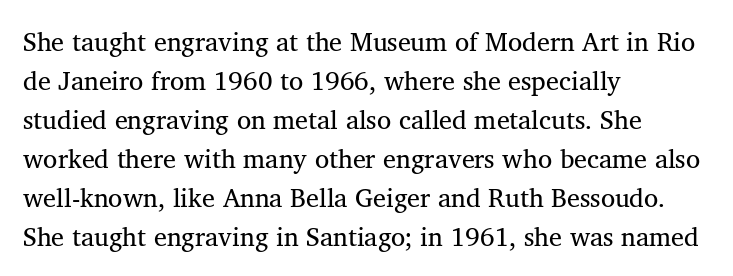
{"bold": "no", "underline": "no", "align": "left", "line_spacing": "normal", "line_spacing_ratio": 1.5, "letter_spacing": "normal", "letter_spacing_em": 0.0, "glyph_px": 26}
